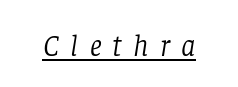
Q: Is the text bold? A: No.
Q: Is the text italic (slanted)? A: Yes, it leans right by about 8 degrees.
Q: Is the typeface a serif or a sans-serif typeface? A: Serif.
Q: Is the text underlined? A: Yes.
Q: Is the spacing between letters normal or unusually wide? A: Unusually wide.
Q: Width (condensed, normal, or wide)? A: Normal.
Q: Stroke contrast? A: Low.
Q: x-height? A: Large.
Q: Monospaced? A: No.
